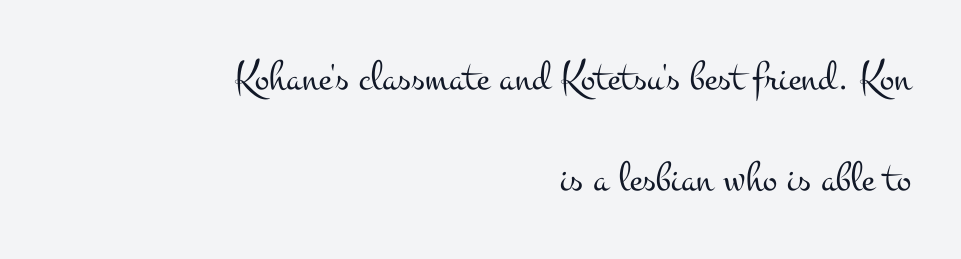
The text block is weighted toward the right margin, trailing off unevenly leftward. Caption: face not bold, strokes unweighted. Spacing between characters is what you'd get straight out of the box.
